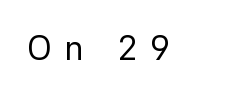
The image shows 34 px regular-weight sans-serif type, upright; set unusually wide letter spacing (+0.38 em), not underlined; low stroke contrast and a medium x-height.
